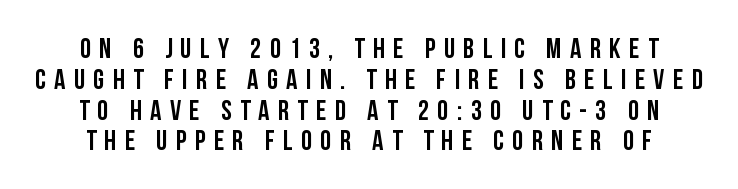
Q: Is the text italic (slanted)? A: No, it is upright.
Q: Is the typeface a serif or a sans-serif typeface? A: Sans-serif.
Q: Is the text underlined? A: No.
Q: Is the spacing between letters normal or unusually wide? A: Unusually wide.
Q: Is the spacing between lines tight, normal or loose? A: Tight.
Q: Width (condensed, normal, or wide)? A: Condensed.
Q: Stroke contrast? A: Low.
Q: x-height? A: Large.
Q: Monospaced? A: No.
